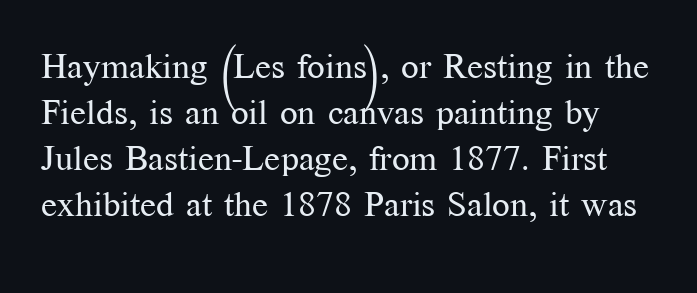
Q: Is the text bold? A: No.
Q: Is the text italic (slanted)? A: No, it is upright.
Q: Is the typeface a serif or a sans-serif typeface? A: Serif.
Q: Is the text underlined? A: No.
Q: Is the spacing between letters normal or unusually wide? A: Normal.
Q: Is the spacing between lines tight, normal or loose? A: Normal.
Q: Width (condensed, normal, or wide)? A: Normal.
Q: Stroke contrast? A: Medium.
Q: x-height? A: Medium.
Q: Monospaced? A: No.
